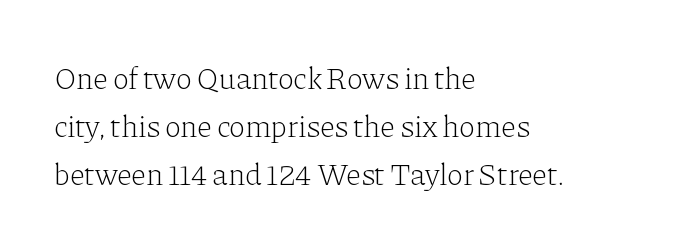
You can tell it's not italic because the verticals are truly vertical. The foot of each line stays bare and open. No extra ink here — the face is not bold. Left-aligned paragraph, ragged on the right. Type style note: has serifs. This sample has the flowing, uneven cadence of proportional lettering.
